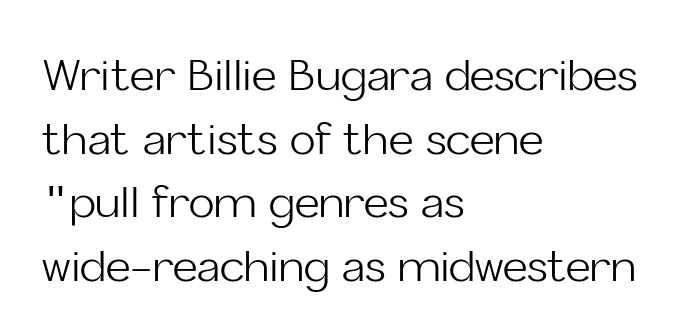
Q: Is the text bold? A: No.
Q: Is the text italic (slanted)? A: No, it is upright.
Q: Is the typeface a serif or a sans-serif typeface? A: Sans-serif.
Q: Is the text underlined? A: No.
Q: How is the paragraph aligned? A: Left-aligned.
Q: Is the spacing between letters normal or unusually wide? A: Normal.
Q: Is the spacing between lines tight, normal or loose? A: Normal.
Q: Width (condensed, normal, or wide)? A: Normal.
Q: Stroke contrast? A: Low.
Q: x-height? A: Medium.
Q: Monospaced? A: No.
